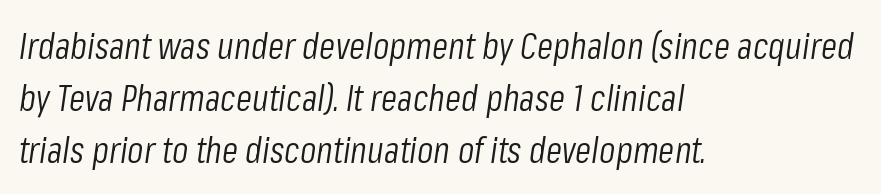
The image shows 37 px light, condensed type, italic (leaning right); set left-aligned, normal line spacing (1.41x), normal letter spacing, not underlined; low stroke contrast and a medium x-height.
